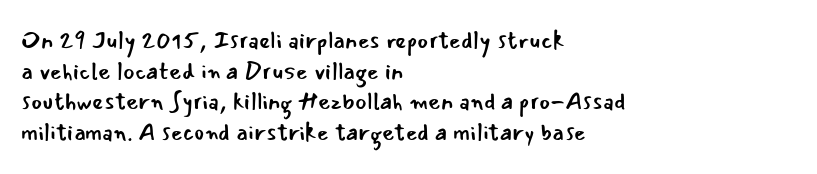
The image shows 24 px text type, upright; set left-aligned, normal line spacing (1.28x), normal letter spacing, not underlined.
